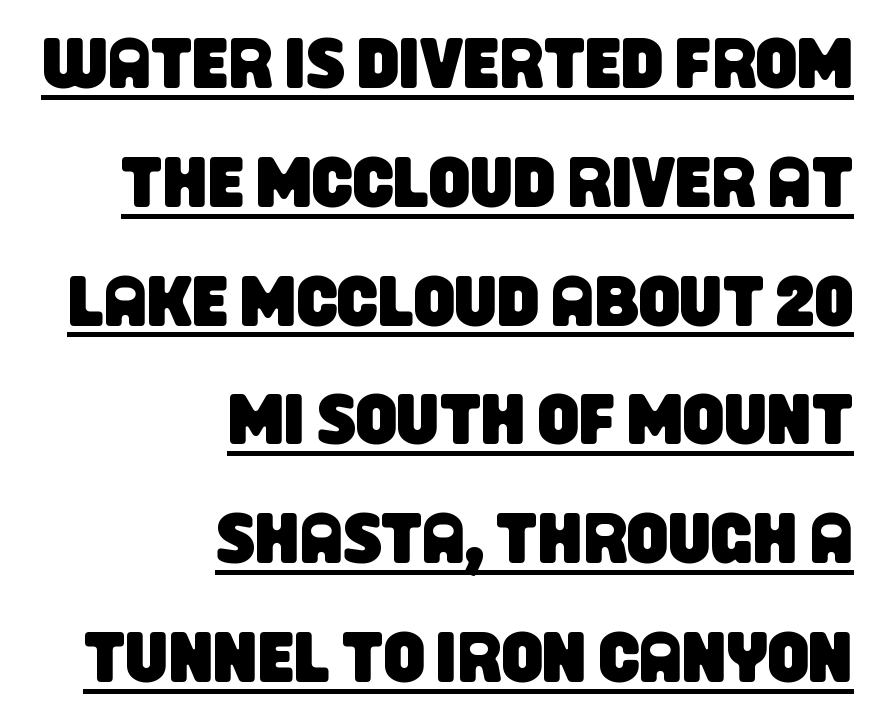
{"serif": "no", "width": "condensed", "stroke_contrast": "low", "x_height": "large", "monospaced": "no", "underline": "yes", "align": "right", "line_spacing": "normal", "line_spacing_ratio": 1.65, "letter_spacing": "normal", "letter_spacing_em": 0.0, "glyph_px": 72}
